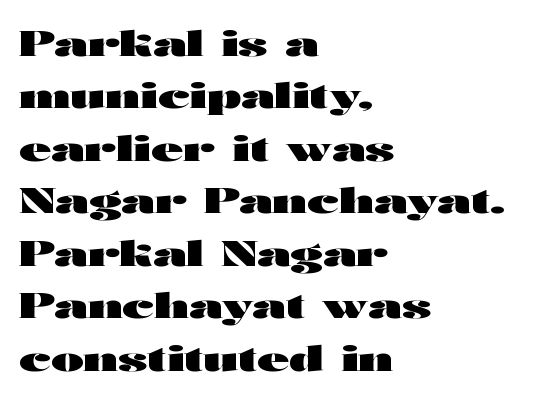
The glyphs are unaccompanied by any horizontal stroke below them. Compared with a centered layout, this one pins lines to the left instead. This sample keeps an unexceptional amount of space between lines. Italic: no, the glyphs are upright roman.
